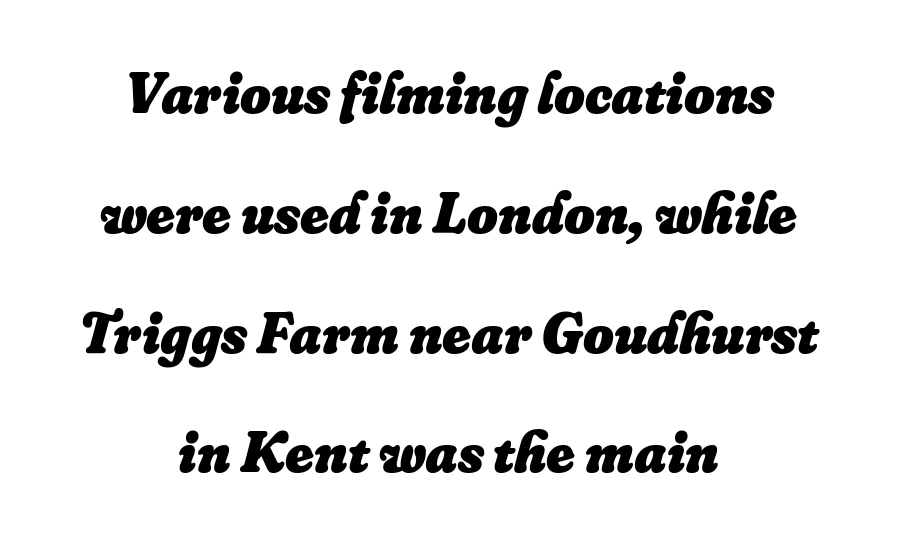
Emphasis by weight is at full strength: bold. Check the space under the baseline: it is left empty. The line texture is even and compact thanks to regular tracking. Observe the lean: these are italic letterforms. Where is the straight margin? There isn't one; the lines are centered. The rendering uses natural spacing where letterforms have individual widths.
